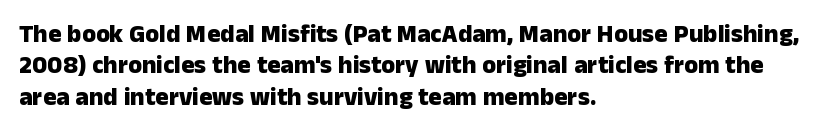
{"italic": "no", "bold": "yes", "underline": "no", "align": "left", "line_spacing": "normal", "line_spacing_ratio": 1.26, "letter_spacing": "normal", "letter_spacing_em": 0.0, "glyph_px": 25}
